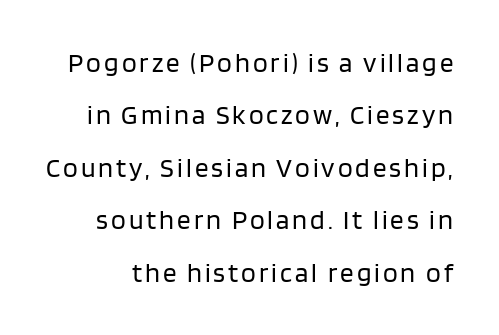
Designer's note — italics off, roman on. Notice the wide empty band between every row — that's loose leading. The glyphs are unaccompanied by any horizontal stroke below them. Unbolded letterforms with no extra heft.
